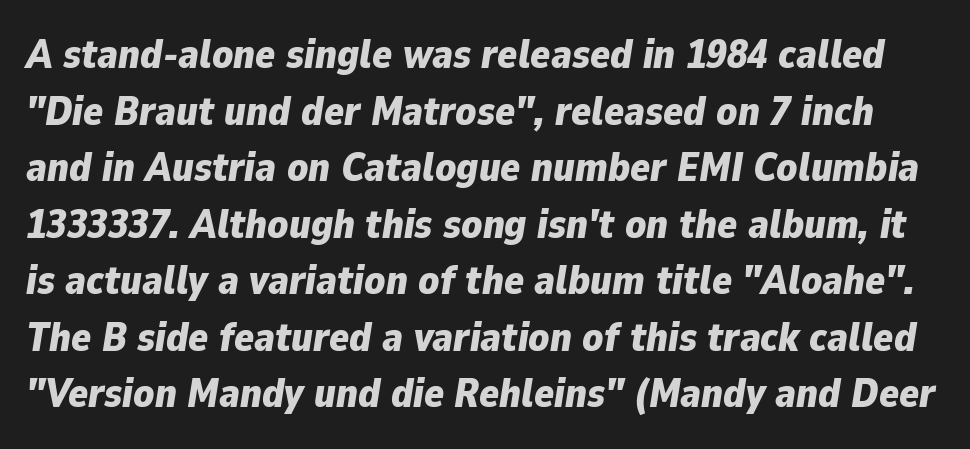
The image shows 41 px bold type, italic (leaning right); set normal line spacing (1.38x), normal letter spacing, not underlined; low stroke contrast and a medium x-height.
